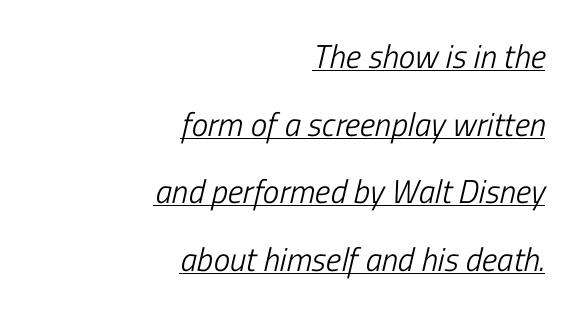
The image shows 33 px light, condensed type, italic (leaning right); set right-aligned, loose line spacing (2.05x), normal letter spacing, underlined; low stroke contrast and a medium x-height.
